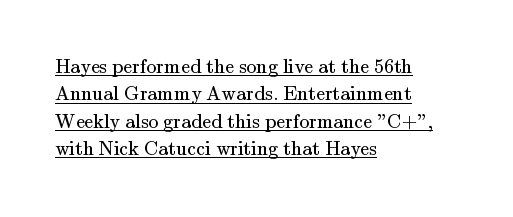
Q: Is the text bold? A: No.
Q: Is the text italic (slanted)? A: No, it is upright.
Q: Is the text underlined? A: Yes.
Q: How is the paragraph aligned? A: Left-aligned.
Q: Is the spacing between letters normal or unusually wide? A: Normal.
Q: Is the spacing between lines tight, normal or loose? A: Normal.
